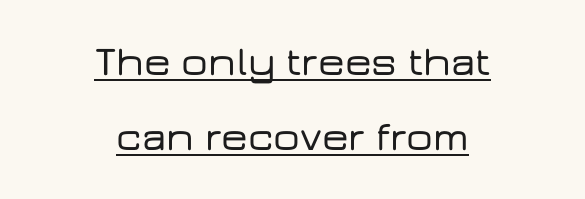
{"serif": "no", "italic": "no", "width": "wide", "stroke_contrast": "low", "x_height": "medium", "monospaced": "no", "underline": "yes", "align": "center", "line_spacing_ratio": 1.78, "letter_spacing": "normal", "letter_spacing_em": 0.0, "glyph_px": 42}
